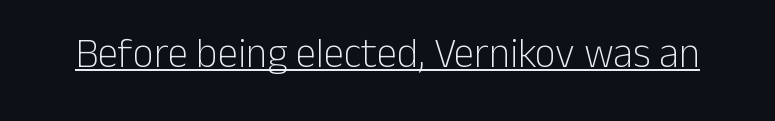
When letters stand straight like this, we call the style roman or upright. Nothing sits at the stroke ends, so this counts as sans-serif. The rendering uses the underline text-decoration. Caption: face not bold, strokes unweighted.
